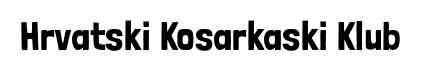
A typesetter would call this zero additional tracking. The rendering uses natural spacing where letterforms have individual widths. No feet cap the strokes, marking this as sans-serif type. These lines were composed using upright roman letters.
